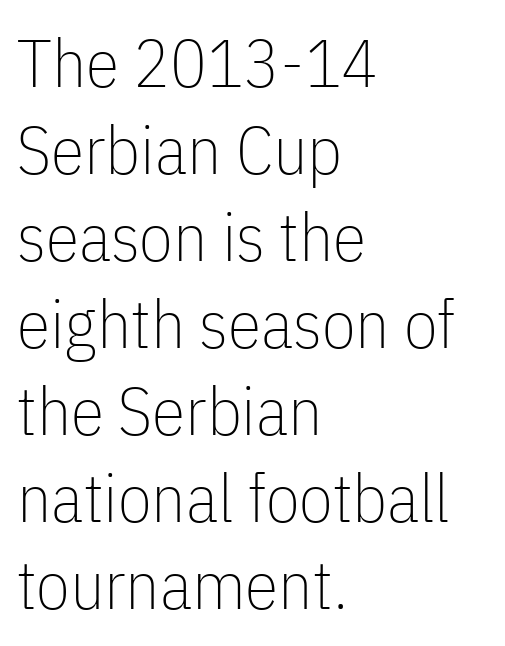
This is roman type, the default non-slanted kind. Left-aligned paragraph, ragged on the right. On a weight scale, this lands at 450 or below. In terms of leading, this rendering sits right in the middle.
